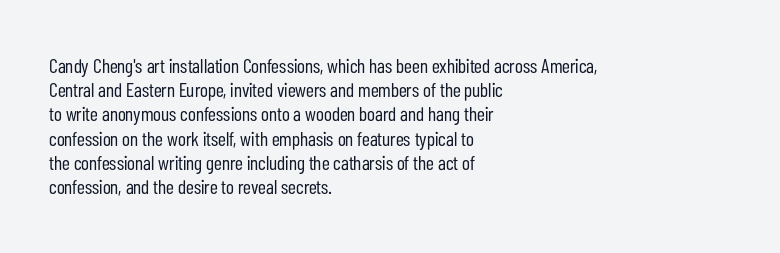
The image shows 20 px text type, upright; set left-aligned, line spacing 1.21x, normal letter spacing, not underlined.
